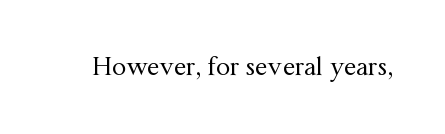
The image shows 25 px text type, upright; set normal letter spacing, not underlined.
